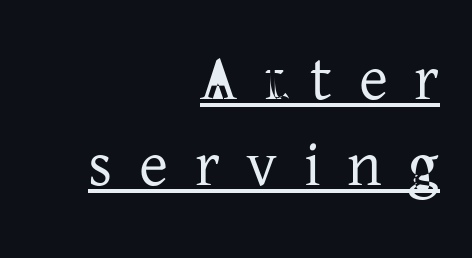
The image shows 63 px serif type, upright; set right-aligned, normal line spacing (1.36x), unusually wide letter spacing (+0.42 em), underlined; low stroke contrast and a medium x-height.
